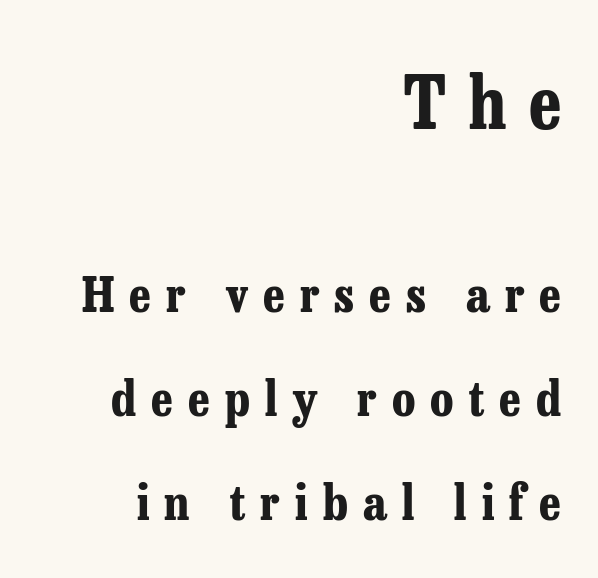
Q: Is the text bold? A: Yes.
Q: Is the text italic (slanted)? A: No, it is upright.
Q: Is the typeface a serif or a sans-serif typeface? A: Serif.
Q: Is the text underlined? A: No.
Q: How is the paragraph aligned? A: Right-aligned.
Q: Is the spacing between letters normal or unusually wide? A: Unusually wide.
Q: Is the spacing between lines tight, normal or loose? A: Loose.
Q: Which block of text is set in a larger size, the first (top) or the second (bottom)? A: The first (top) one.
Q: Width (condensed, normal, or wide)? A: Condensed.
Q: Stroke contrast? A: Low.
Q: x-height? A: Medium.
Q: Monospaced? A: No.
